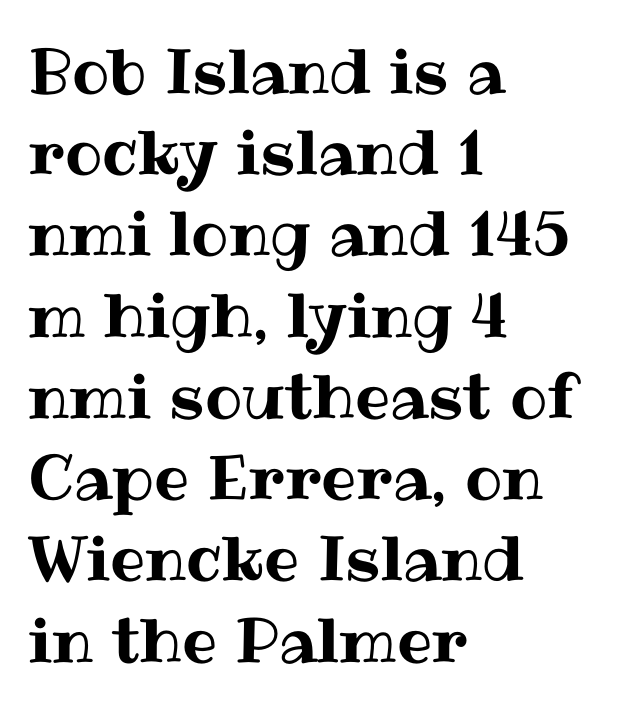
{"italic": "no", "width": "normal", "stroke_contrast": "medium", "x_height": "medium", "monospaced": "no", "underline": "no", "align": "left", "line_spacing": "normal", "line_spacing_ratio": 1.31, "letter_spacing": "normal", "letter_spacing_em": 0.0, "glyph_px": 62}
